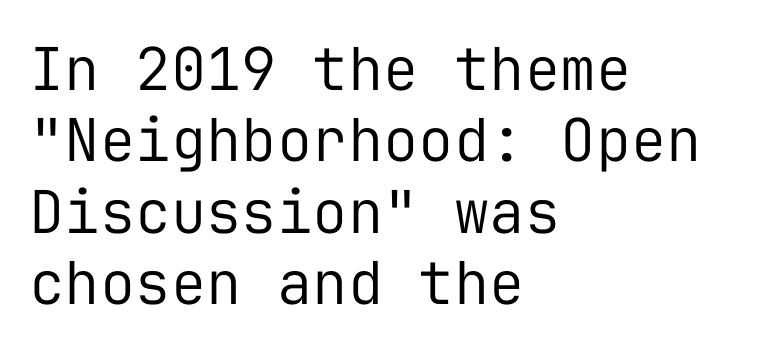
Q: Is the text bold? A: No.
Q: Is the text italic (slanted)? A: No, it is upright.
Q: Is the typeface a serif or a sans-serif typeface? A: Sans-serif.
Q: Is the text underlined? A: No.
Q: How is the paragraph aligned? A: Left-aligned.
Q: Is the spacing between letters normal or unusually wide? A: Normal.
Q: Width (condensed, normal, or wide)? A: Normal.
Q: Stroke contrast? A: Low.
Q: x-height? A: Medium.
Q: Monospaced? A: Yes.
